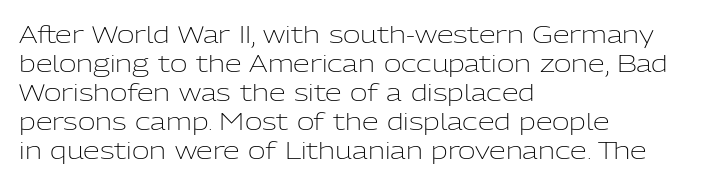
The strokes carry an ordinary text weight at most. Default kerning and tracking; the words read as compact shapes. The gap between lines stays unmarked. Does the lettering tilt? It doesn't — this is upright.
